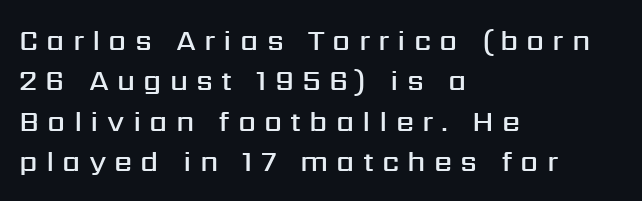
You could not count columns in this text — the font is proportionally spaced. The typesetter chose a ragged-right arrangement here. The area under the type is left untouched. Baseline-to-baseline distance is the conventional proportion of letter height. The horizontal fit of the characters is loose and conspicuously gappy. How heavy is the stroke? Medium-heavy — a semibold, shy of bold.
